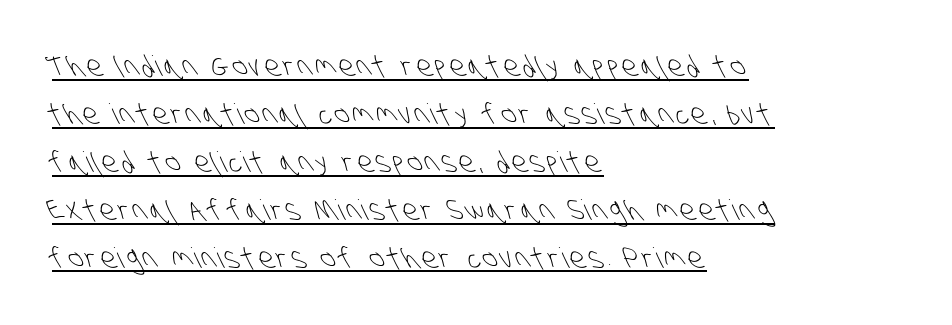
Ink coverage per letter is moderate at most. Classification — sans serif. The typesetter has applied underlining to the passage shown. Is this a fixed-width face? No — the glyphs have proportional, varying widths.
